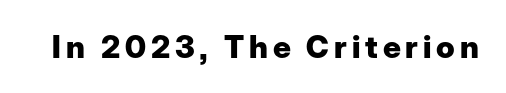
{"serif": "no", "italic": "no", "bold": "yes", "weight": "heavy", "width": "normal", "stroke_contrast": "low", "x_height": "medium", "monospaced": "no", "underline": "no", "glyph_px": 31}
